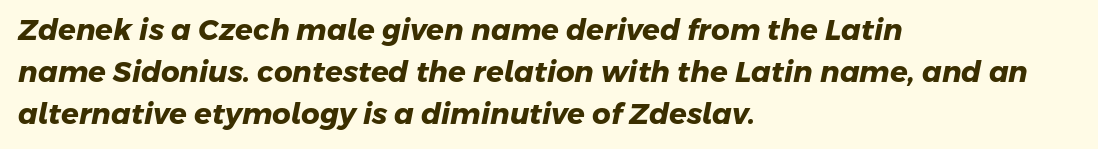
The image shows 29 px heavy sans-serif type; set left-aligned, normal line spacing (1.45x), normal letter spacing, not underlined; low stroke contrast and a medium x-height.
